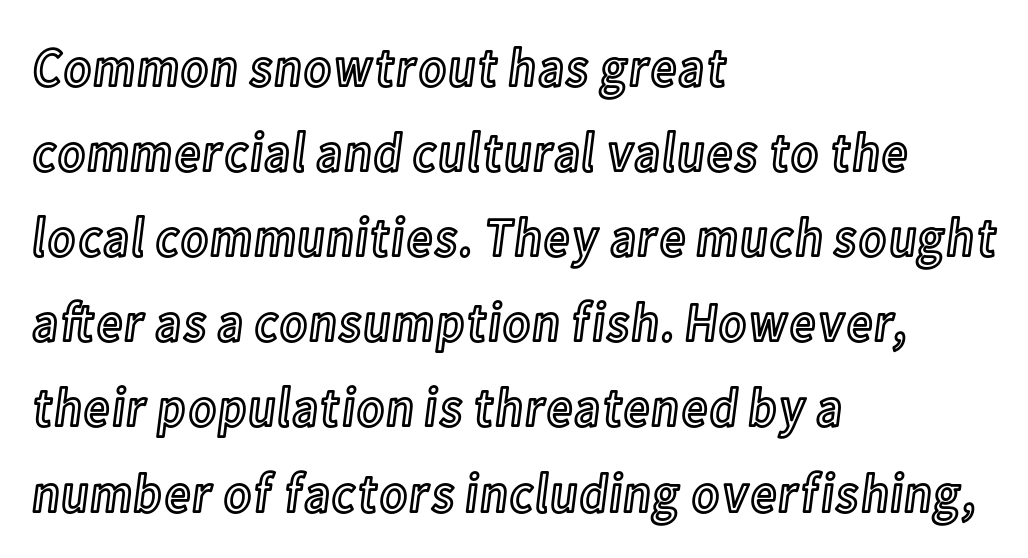
The image shows 56 px condensed type; set left-aligned, normal line spacing (1.52x), normal letter spacing, not underlined; a medium x-height.
